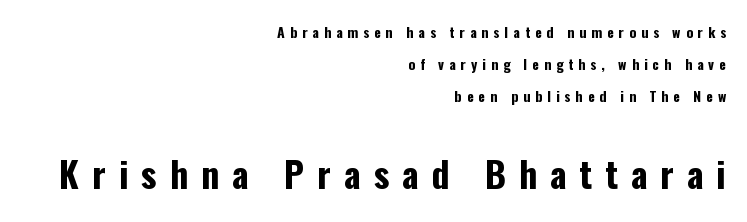
Q: Is the text bold? A: Yes.
Q: Is the text italic (slanted)? A: No, it is upright.
Q: Is the typeface a serif or a sans-serif typeface? A: Sans-serif.
Q: Is the text underlined? A: No.
Q: How is the paragraph aligned? A: Right-aligned.
Q: Is the spacing between letters normal or unusually wide? A: Unusually wide.
Q: Is the spacing between lines tight, normal or loose? A: Loose.
Q: Which block of text is set in a larger size, the first (top) or the second (bottom)? A: The second (bottom) one.
Q: Width (condensed, normal, or wide)? A: Condensed.
Q: Stroke contrast? A: Low.
Q: x-height? A: Medium.
Q: Monospaced? A: No.
